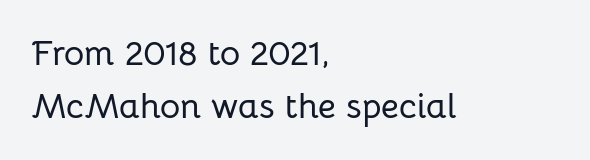
The image shows 35 px sans-serif type, upright; set left-aligned, normal line spacing (1.51x), normal letter spacing, not underlined; low stroke contrast and a medium x-height.
